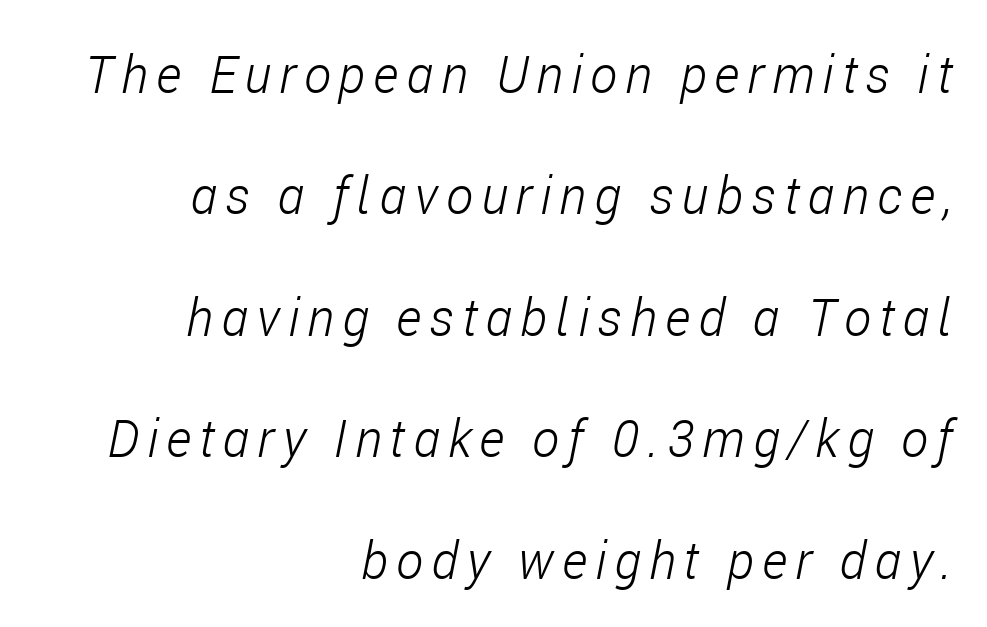
The image shows 51 px light, condensed type, italic (leaning right); set right-aligned, loose line spacing (2.38x), not underlined; low stroke contrast and a medium x-height.
